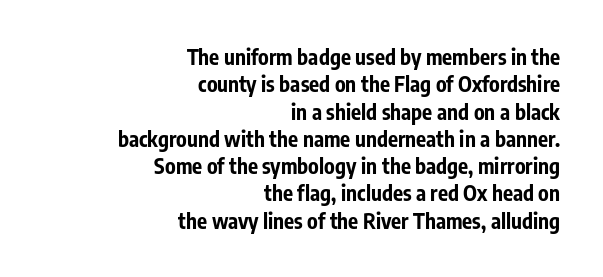
The rendering uses a bold face; every stroke is thick and dark. Clear beneath every line of the passage. Visually the block forms a straight wall on the right and a jagged coastline on the left. You could call the tracking neutral — neither tight nor loose.
